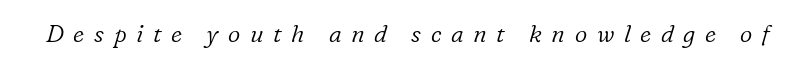
The zone under the glyphs is completely vacant. Counters stay open thanks to moderate or lighter strokes. These lines were composed using italics. Inter-character spacing is expanded well beyond the font's built-in metrics.
